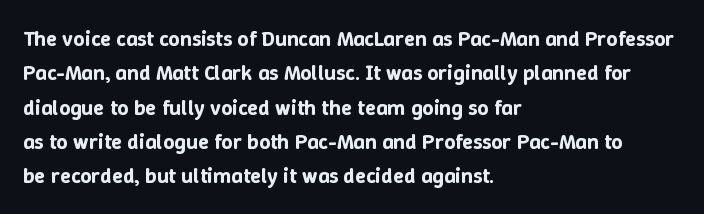
Teacher's note: observe the even left margin — that is flush-left alignment. The passage shown has conventional tracking throughout. It's the straight-up-and-down kind of type. The block of text has a typical density, with ordinary space between rows. The area under the type is left untouched.
